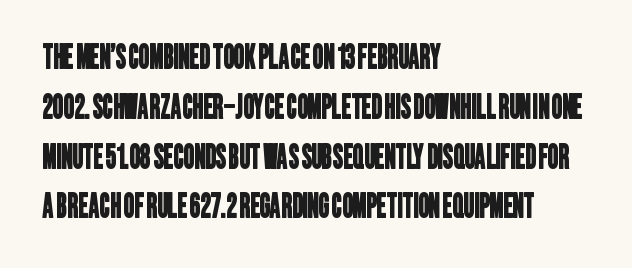
Q: Is the typeface a serif or a sans-serif typeface? A: Sans-serif.
Q: Is the text underlined? A: No.
Q: How is the paragraph aligned? A: Left-aligned.
Q: Is the spacing between letters normal or unusually wide? A: Normal.
Q: Is the spacing between lines tight, normal or loose? A: Normal.
Q: Width (condensed, normal, or wide)? A: Condensed.
Q: Stroke contrast? A: Low.
Q: x-height? A: Large.
Q: Monospaced? A: No.
